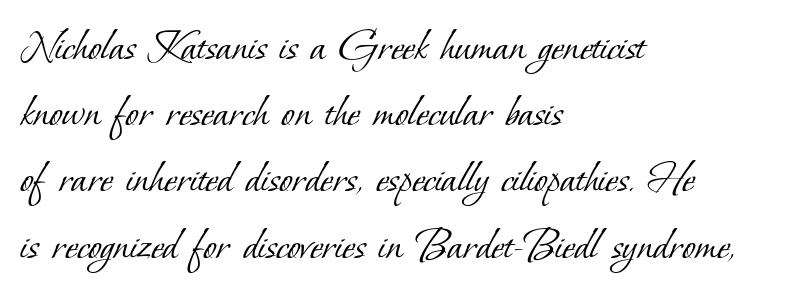
{"serif": "yes", "bold": "no", "weight": "light", "width": "normal", "stroke_contrast": "low", "x_height": "small", "monospaced": "no", "underline": "no", "align": "left", "line_spacing": "normal", "line_spacing_ratio": 1.38, "letter_spacing": "normal", "letter_spacing_em": 0.0, "glyph_px": 48}
